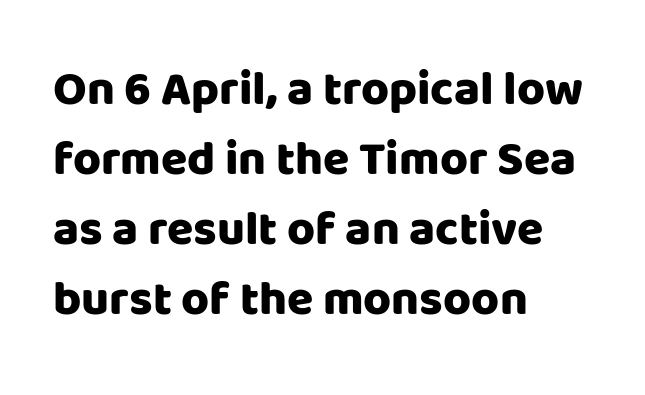
{"serif": "no", "italic": "no", "bold": "yes", "weight": "heavy", "width": "normal", "stroke_contrast": "low", "x_height": "large", "monospaced": "no", "underline": "no", "align": "left", "line_spacing": "normal", "line_spacing_ratio": 1.46, "letter_spacing": "normal", "letter_spacing_em": 0.0, "glyph_px": 48}
